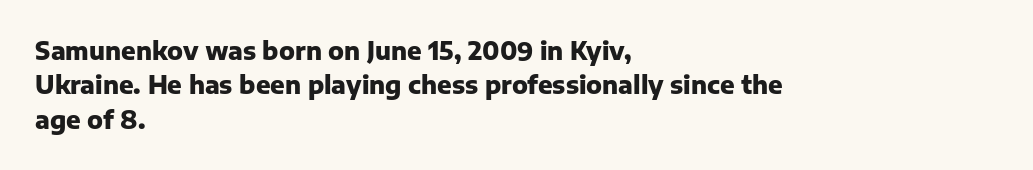
Q: Is the text bold? A: Yes.
Q: Is the text italic (slanted)? A: No, it is upright.
Q: Is the text underlined? A: No.
Q: How is the paragraph aligned? A: Left-aligned.
Q: Is the spacing between letters normal or unusually wide? A: Normal.
Q: Is the spacing between lines tight, normal or loose? A: Normal.
